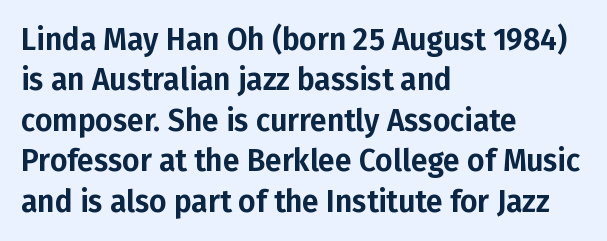
{"serif": "no", "italic": "no", "width": "normal", "stroke_contrast": "low", "x_height": "medium", "monospaced": "no", "underline": "no", "align": "left", "line_spacing": "normal", "line_spacing_ratio": 1.35, "letter_spacing": "normal", "letter_spacing_em": 0.0, "glyph_px": 30}
